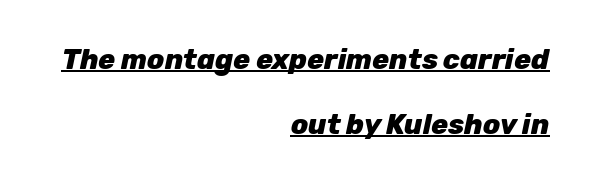
The image shows 28 px heavy type, italic (leaning right); set right-aligned, loose line spacing (2.31x), normal letter spacing, underlined; low stroke contrast and a medium x-height.
